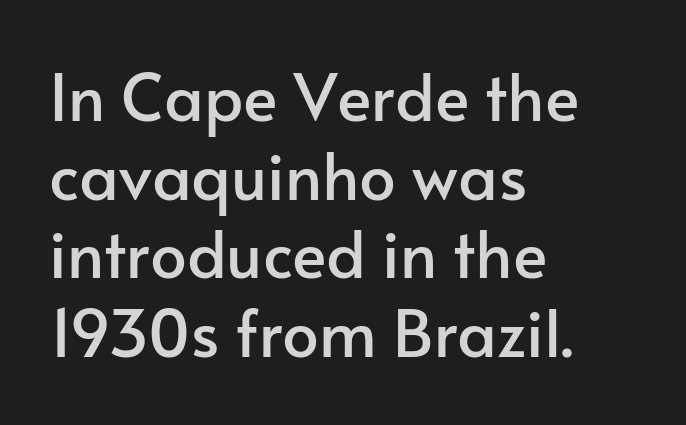
The image shows 65 px sans-serif type, upright; set left-aligned, line spacing 1.21x, normal letter spacing, not underlined; low stroke contrast and a small x-height.
